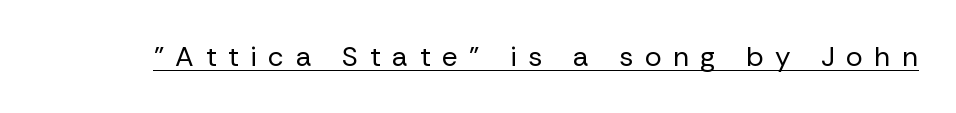
{"serif": "no", "italic": "no", "bold": "no", "weight": "regular", "width": "normal", "stroke_contrast": "low", "x_height": "medium", "monospaced": "no", "underline": "yes", "letter_spacing": "wide", "letter_spacing_em": 0.41, "glyph_px": 28}
